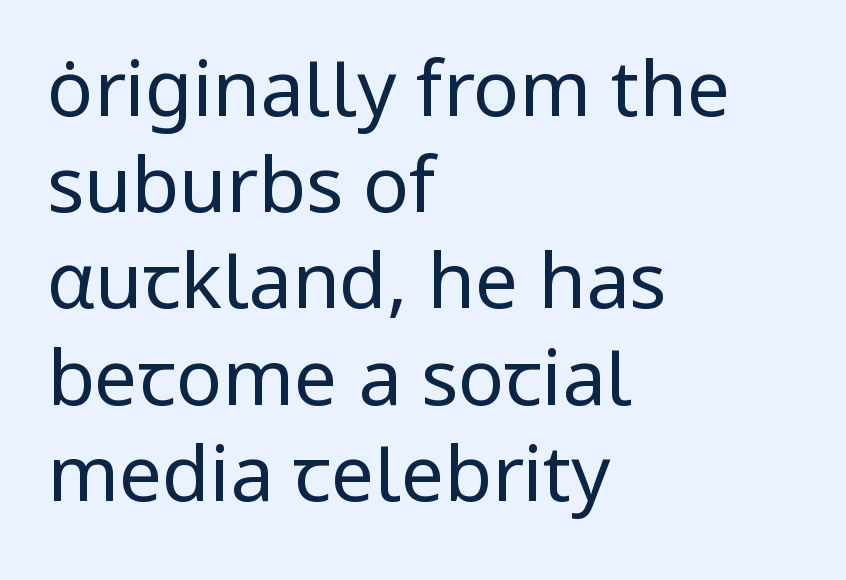
The image shows 77 px regular-weight sans-serif type, upright; set left-aligned, normal line spacing (1.25x), normal letter spacing, not underlined; low stroke contrast and a medium x-height.
